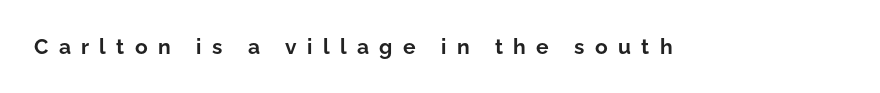
Q: Is the text bold? A: Yes.
Q: Is the text italic (slanted)? A: No, it is upright.
Q: Is the text underlined? A: No.
Q: Is the spacing between letters normal or unusually wide? A: Unusually wide.
